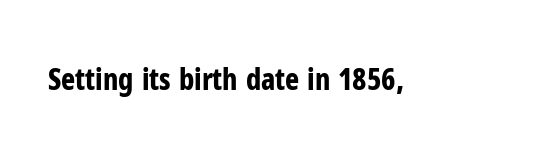
Q: Is the text bold? A: Yes.
Q: Is the text italic (slanted)? A: No, it is upright.
Q: Is the typeface a serif or a sans-serif typeface? A: Sans-serif.
Q: Is the text underlined? A: No.
Q: Is the spacing between letters normal or unusually wide? A: Normal.
Q: Width (condensed, normal, or wide)? A: Condensed.
Q: Stroke contrast? A: Low.
Q: x-height? A: Medium.
Q: Monospaced? A: No.
